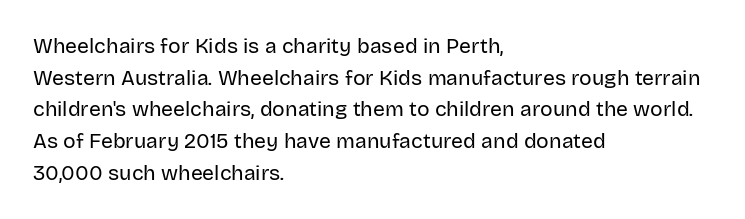
The image shows 21 px text type, upright; set left-aligned, normal line spacing (1.51x), normal letter spacing, not underlined.
